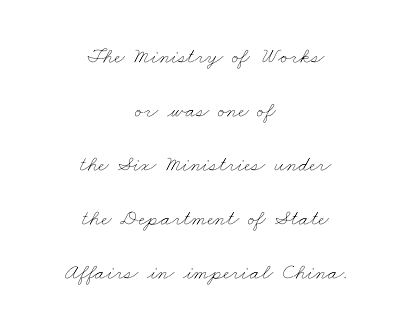
{"bold": "no", "underline": "no", "align": "center", "line_spacing": "loose", "line_spacing_ratio": 2.46, "letter_spacing": "normal", "letter_spacing_em": 0.0, "glyph_px": 22}
